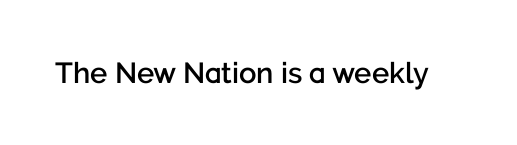
The baseline area is clear. Characters follow at the spacing the type designer built in. The passage shown is semibold, sitting just below true bold. Character widths vary here, with narrow letters taking less room than wide ones. Observe the absence of serifs on each vertical stroke in this sample.
